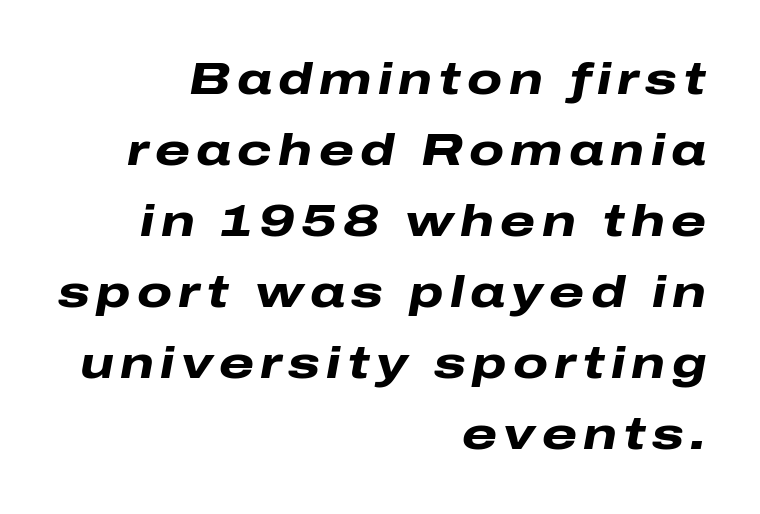
Q: Is the text bold? A: Yes.
Q: Is the text italic (slanted)? A: Yes, it leans right by about 10 degrees.
Q: Is the text underlined? A: No.
Q: How is the paragraph aligned? A: Right-aligned.
Q: Is the spacing between lines tight, normal or loose? A: Normal.
Q: Width (condensed, normal, or wide)? A: Wide.
Q: Stroke contrast? A: Low.
Q: x-height? A: Medium.
Q: Monospaced? A: No.
